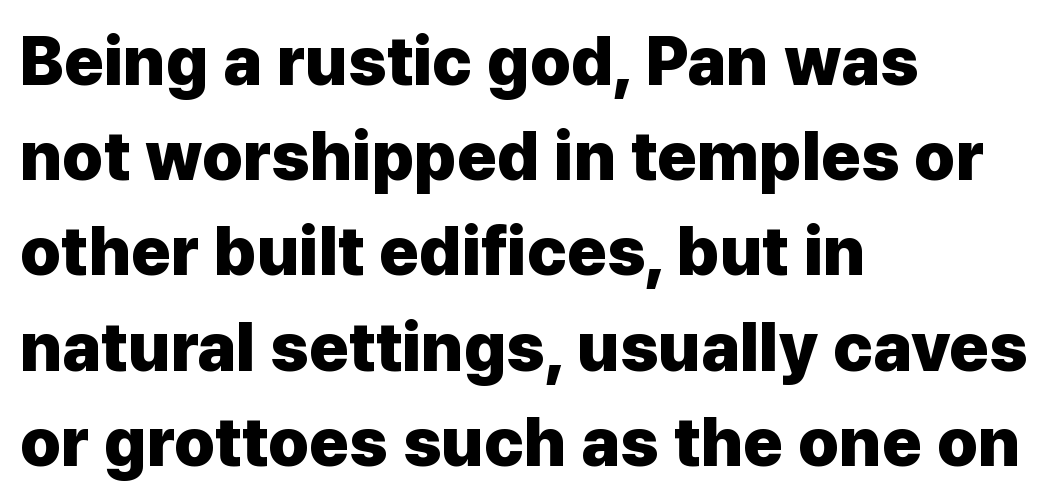
Q: Is the text bold? A: Yes.
Q: Is the text italic (slanted)? A: No, it is upright.
Q: Is the typeface a serif or a sans-serif typeface? A: Sans-serif.
Q: Is the text underlined? A: No.
Q: How is the paragraph aligned? A: Left-aligned.
Q: Is the spacing between letters normal or unusually wide? A: Normal.
Q: Is the spacing between lines tight, normal or loose? A: Normal.
Q: Width (condensed, normal, or wide)? A: Normal.
Q: Stroke contrast? A: Low.
Q: x-height? A: Medium.
Q: Monospaced? A: No.
